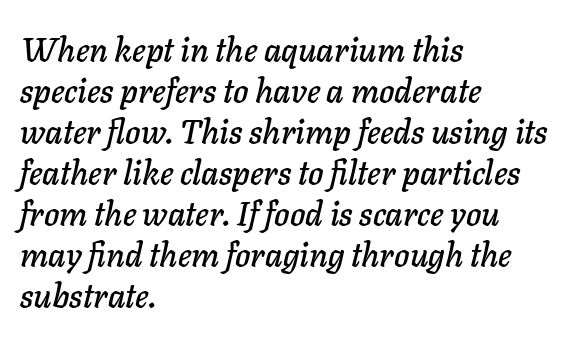
The image shows 33 px text type, italic (leaning right); set left-aligned, line spacing 1.24x, normal letter spacing, not underlined; low stroke contrast and a medium x-height.
